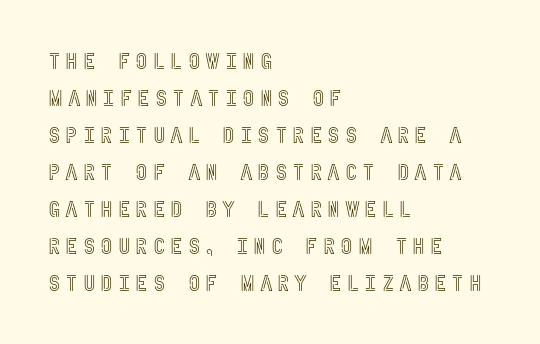
Horizontally, the lines are justified to the leading edge only. Reading down the column, the eye jumps a familiar distance to each next line. Glance below the letters and you will spot only blank space. Characters follow at a spacing far wider than the type designer built in. Tall strokes in this sample are plumb rather than angled.
